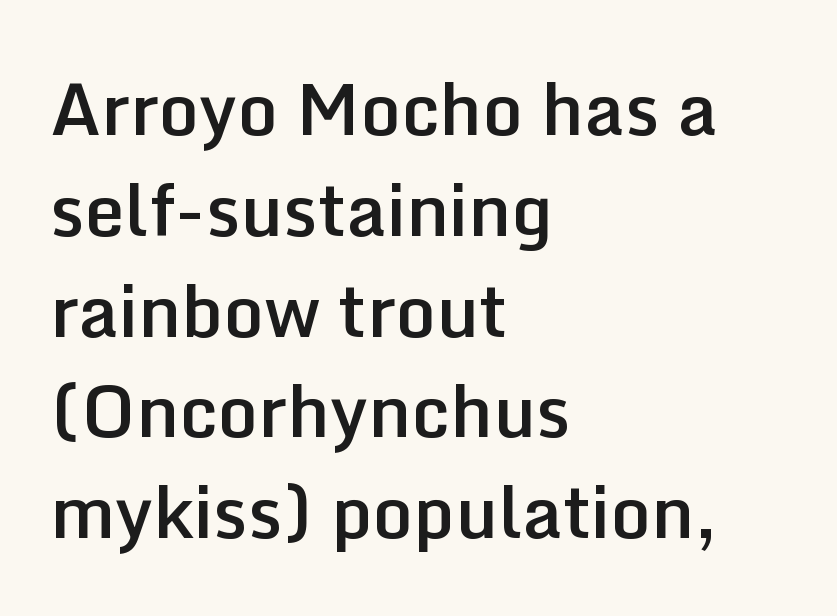
The image shows 71 px semibold sans-serif type, upright; set left-aligned, normal line spacing (1.42x), normal letter spacing, not underlined; low stroke contrast and a medium x-height.
